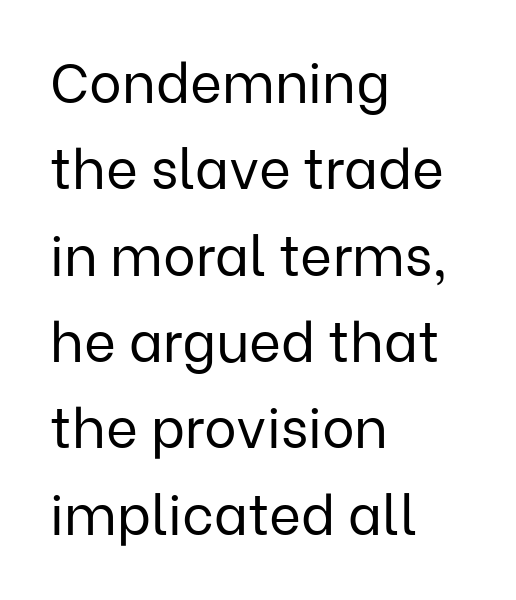
Q: Is the text bold? A: No.
Q: Is the text italic (slanted)? A: No, it is upright.
Q: Is the typeface a serif or a sans-serif typeface? A: Sans-serif.
Q: Is the text underlined? A: No.
Q: How is the paragraph aligned? A: Left-aligned.
Q: Is the spacing between letters normal or unusually wide? A: Normal.
Q: Is the spacing between lines tight, normal or loose? A: Normal.
Q: Width (condensed, normal, or wide)? A: Normal.
Q: Stroke contrast? A: Low.
Q: x-height? A: Medium.
Q: Monospaced? A: No.
